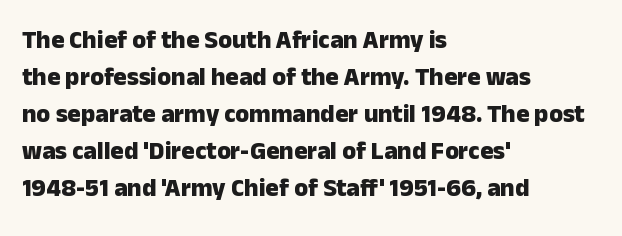
Horizontally, the lines are justified to the leading edge only. These words are printed bold, with thick strokes throughout. These lines sit exactly where default settings would place them. Every character sits straight up, as roman type does. Beneath every word, the page is bare.
